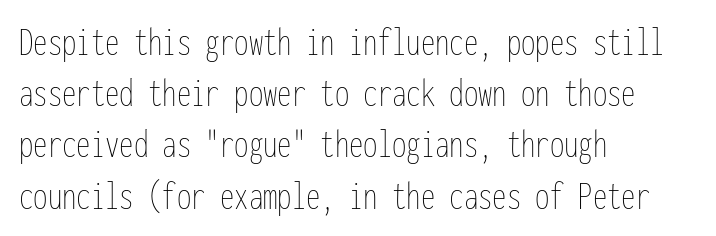
The letters sit at their default tracking, neither squeezed nor spread. No italicization has been applied; the sample stays upright. Short and long lines alike share a common starting point at left. The leading is moderate, giving the passage an even texture. The space directly below the letters is spotless. This sample has the even, mechanical cadence of fixed-width lettering.
